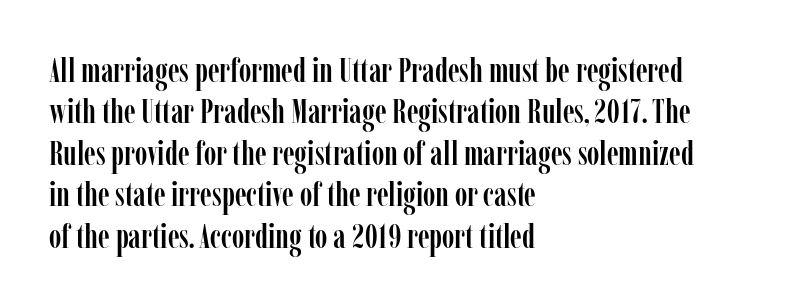
The image shows 34 px condensed serif type, upright; set left-aligned, line spacing 1.22x, normal letter spacing, not underlined; low stroke contrast and a medium x-height.
